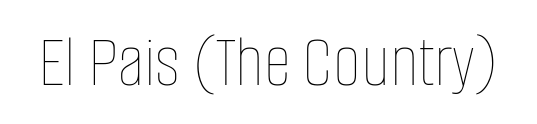
A bare baseline throughout the passage. The passage shown is typed in a proportional face where columns would drift. In terms of posture, this sample is upright. The typeface has the unassuming heft of standard copy or less. Words appear dense and cohesive because spacing is normal.
